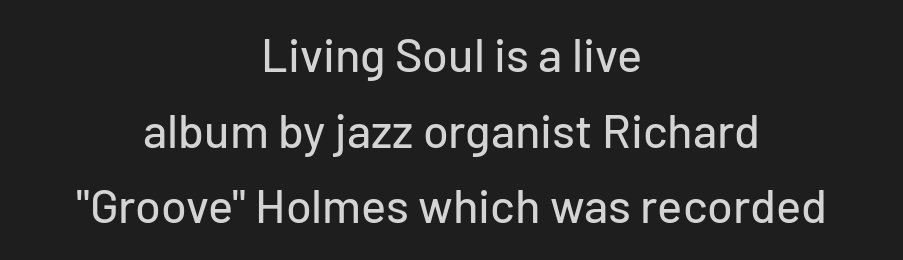
The image shows 47 px sans-serif type, upright; set centered, normal line spacing (1.61x), normal letter spacing, not underlined; low stroke contrast and a medium x-height.
